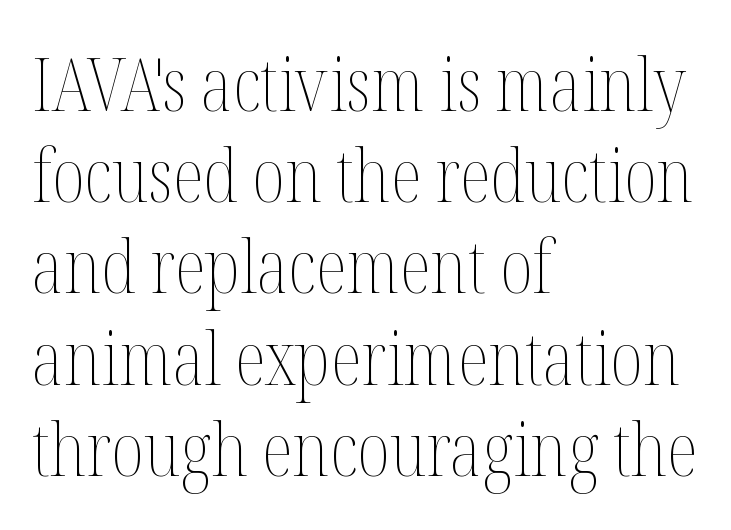
The lettering stays uniformly vertical, giving the passage a roman look. Think of a printed novel: that variable character pitch is what you see here. Plain, unruled lines of type. Stem width sits at or under what a default text font uses.
